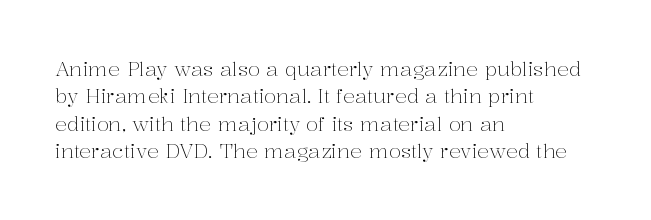
Q: Is the text bold? A: No.
Q: Is the text italic (slanted)? A: No, it is upright.
Q: Is the text underlined? A: No.
Q: How is the paragraph aligned? A: Left-aligned.
Q: Is the spacing between letters normal or unusually wide? A: Normal.
Q: Is the spacing between lines tight, normal or loose? A: Normal.
